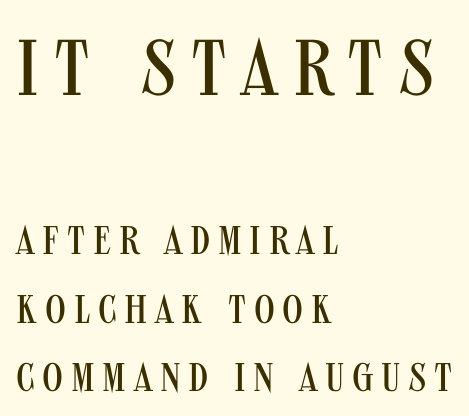
The image shows 79 px regular-weight, condensed sans-serif type, upright; set left-aligned, line spacing 1.71x, not underlined; the first (top) block is 1.98x larger; medium stroke contrast and a large x-height.
